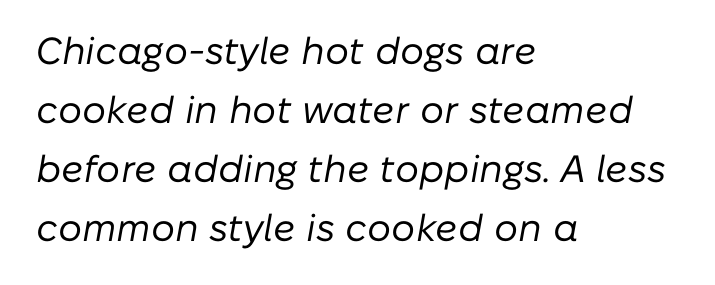
The image shows 38 px regular-weight type, italic (leaning right); set left-aligned, normal line spacing (1.55x), normal letter spacing, not underlined; low stroke contrast and a medium x-height.
